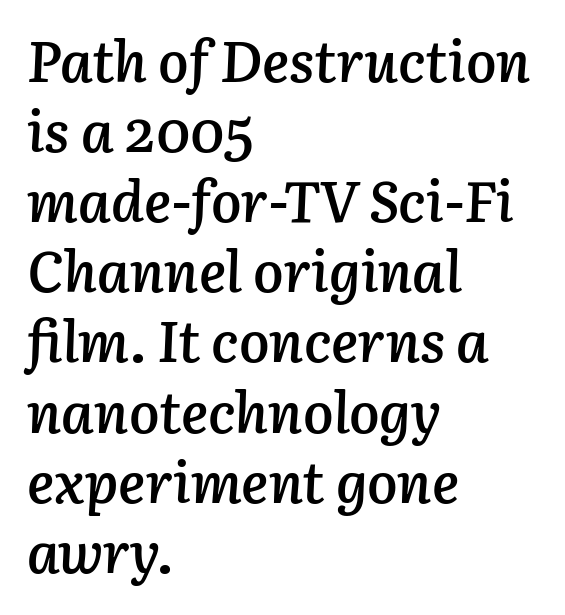
The image shows 57 px semibold type, italic (leaning right); set left-aligned, line spacing 1.23x, normal letter spacing, not underlined; low stroke contrast and a medium x-height.
